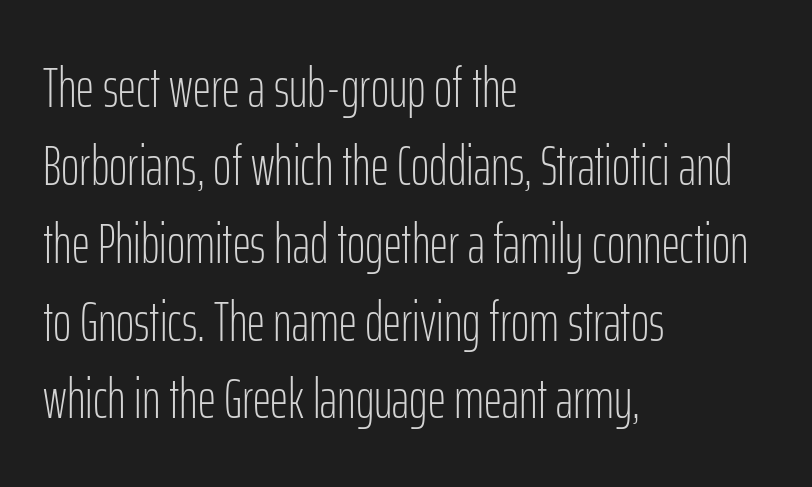
Unbolded letterforms with no extra heft. Is there any slant? The stems are plumb. Tracking here is standard; glyphs follow each other at the usual distance. These lines stack with their left ends in a neat column.
